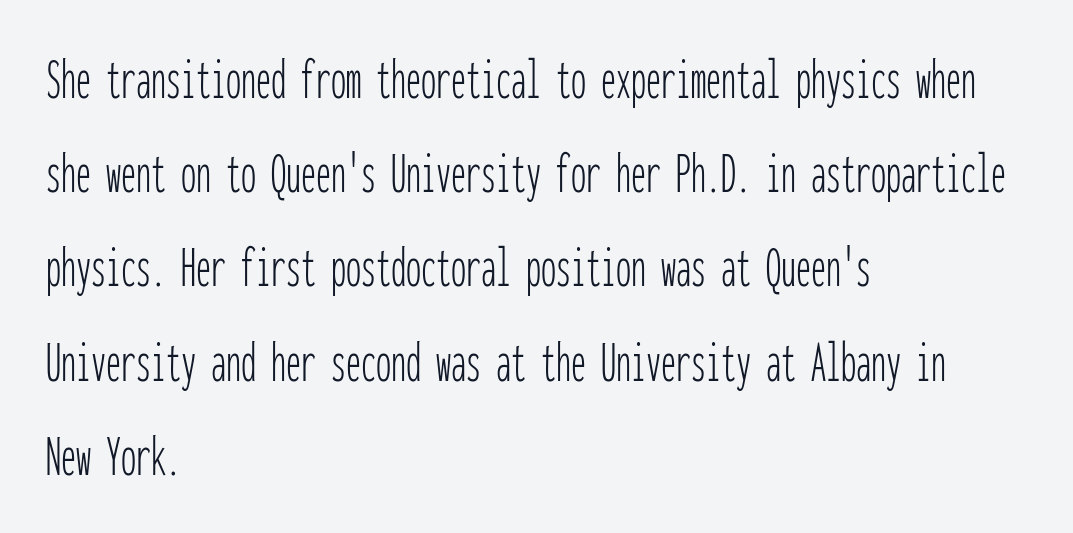
Q: Is the text bold? A: No.
Q: Is the text italic (slanted)? A: No, it is upright.
Q: Is the typeface a serif or a sans-serif typeface? A: Sans-serif.
Q: Is the text underlined? A: No.
Q: How is the paragraph aligned? A: Left-aligned.
Q: Is the spacing between letters normal or unusually wide? A: Normal.
Q: Is the spacing between lines tight, normal or loose? A: Normal.
Q: Width (condensed, normal, or wide)? A: Condensed.
Q: Stroke contrast? A: Low.
Q: x-height? A: Medium.
Q: Monospaced? A: Yes.
